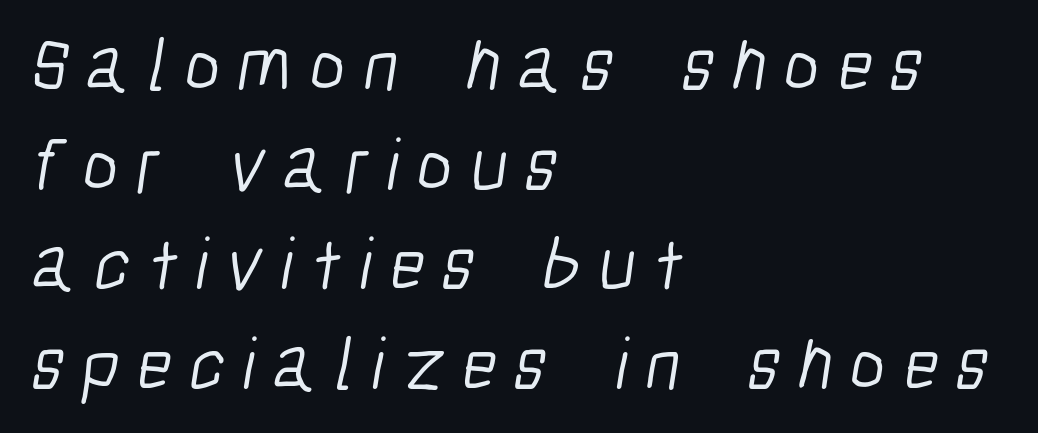
Q: Is the text bold? A: No.
Q: Is the typeface a serif or a sans-serif typeface? A: Sans-serif.
Q: Is the text underlined? A: No.
Q: How is the paragraph aligned? A: Left-aligned.
Q: Is the spacing between letters normal or unusually wide? A: Unusually wide.
Q: Is the spacing between lines tight, normal or loose? A: Normal.
Q: Width (condensed, normal, or wide)? A: Condensed.
Q: Stroke contrast? A: Low.
Q: x-height? A: Medium.
Q: Monospaced? A: No.
